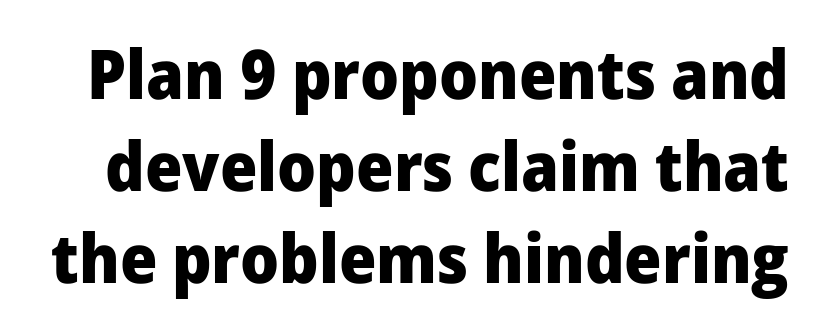
Q: Is the text bold? A: Yes.
Q: Is the text italic (slanted)? A: No, it is upright.
Q: Is the typeface a serif or a sans-serif typeface? A: Sans-serif.
Q: Is the text underlined? A: No.
Q: Is the spacing between letters normal or unusually wide? A: Normal.
Q: Is the spacing between lines tight, normal or loose? A: Normal.
Q: Width (condensed, normal, or wide)? A: Normal.
Q: Stroke contrast? A: Low.
Q: x-height? A: Medium.
Q: Monospaced? A: No.
